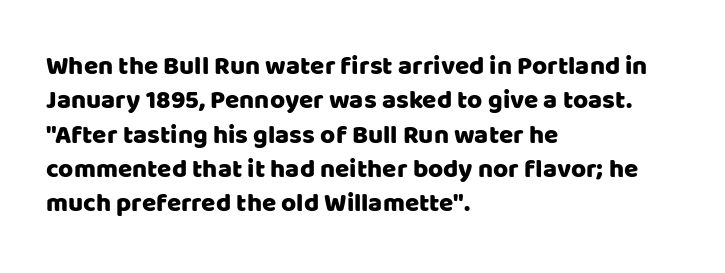
{"italic": "no", "underline": "no", "align": "left", "line_spacing": "normal", "line_spacing_ratio": 1.32, "letter_spacing": "normal", "letter_spacing_em": 0.0, "glyph_px": 26}
